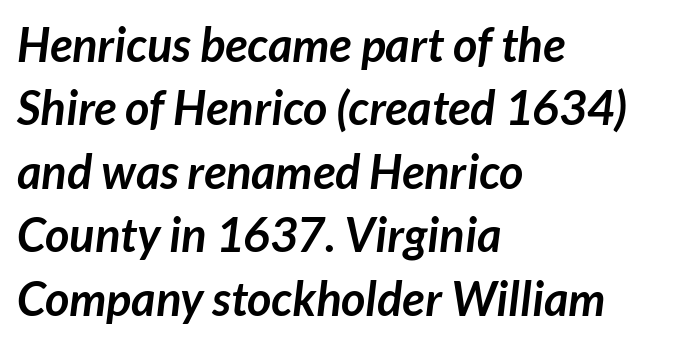
The image shows 47 px semibold sans-serif type; set left-aligned, normal line spacing (1.35x), normal letter spacing, not underlined; low stroke contrast and a medium x-height.
